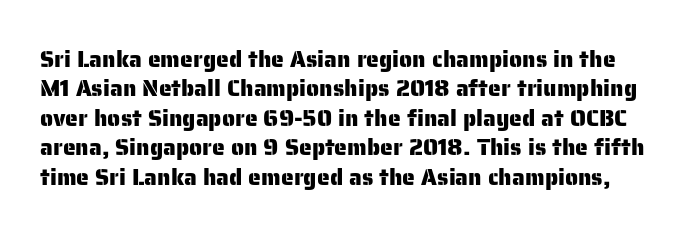
The image shows 23 px text type, upright; set normal line spacing (1.28x), normal letter spacing, not underlined.
